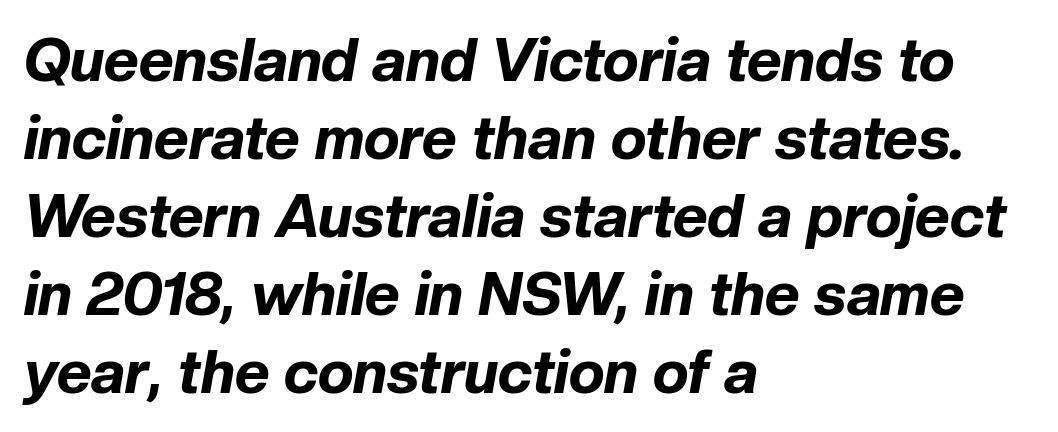
The image shows 60 px bold type, italic (leaning right); set left-aligned, normal line spacing (1.3x), normal letter spacing, not underlined; low stroke contrast and a medium x-height.
